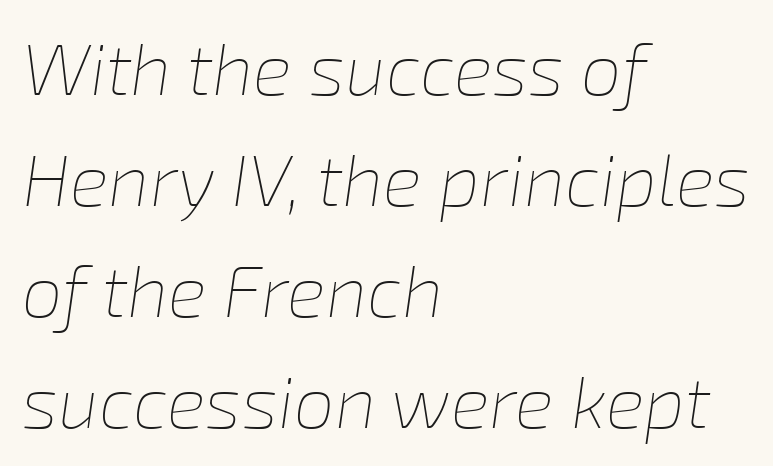
The image shows 73 px thin type, italic (leaning right); set left-aligned, normal line spacing (1.52x), normal letter spacing, not underlined; low stroke contrast and a medium x-height.
